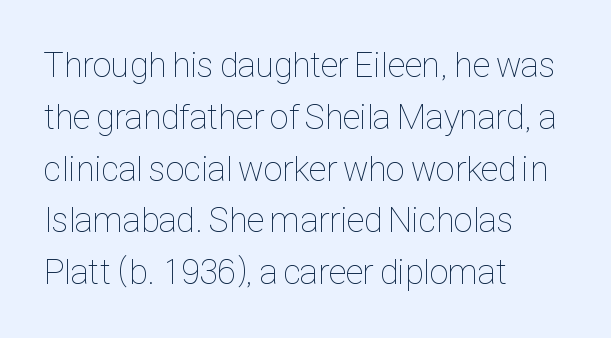
The horizontal fit of the characters is conventional and even. Vertical strokes here are truly vertical. Leading matches the norm, producing a regular column. The face used here is proportionally spaced, like ordinary book or web type. Plain, unruled lines of type. Caption: multi-line text, flush left, ragged right.
